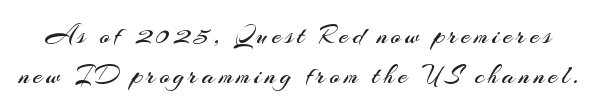
The image shows 27 px text type; set normal line spacing (1.47x), not underlined.
